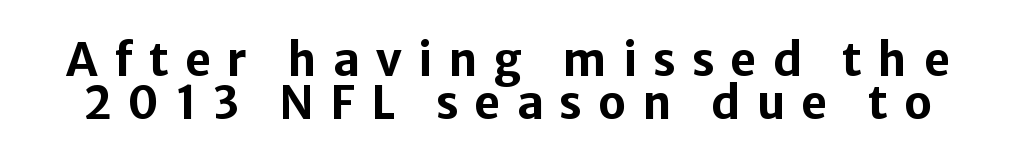
Think of a printed novel: that variable character pitch is what you see here. This rendering employs a face without finishing strokes, i.e., a sans-serif. Posture: upright roman. Regarding leading, the lines here are crowded together. Glyph-to-glyph distance is far greater than everyday printed text.
